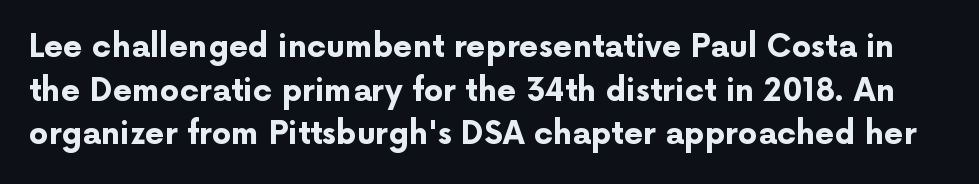
Q: Is the text bold? A: Yes.
Q: Is the text italic (slanted)? A: No, it is upright.
Q: Is the typeface a serif or a sans-serif typeface? A: Sans-serif.
Q: Is the text underlined? A: No.
Q: Is the spacing between letters normal or unusually wide? A: Normal.
Q: Is the spacing between lines tight, normal or loose? A: Normal.
Q: Width (condensed, normal, or wide)? A: Normal.
Q: Stroke contrast? A: Low.
Q: x-height? A: Medium.
Q: Monospaced? A: No.
